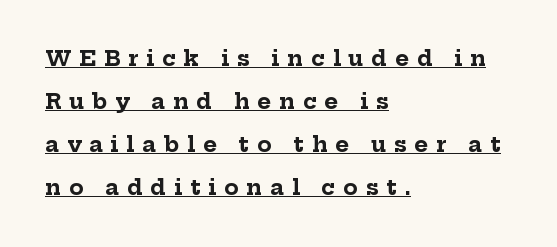
The image shows 21 px bold type, upright; set left-aligned, loose line spacing (2.05x), unusually wide letter spacing (+0.38 em), underlined.
